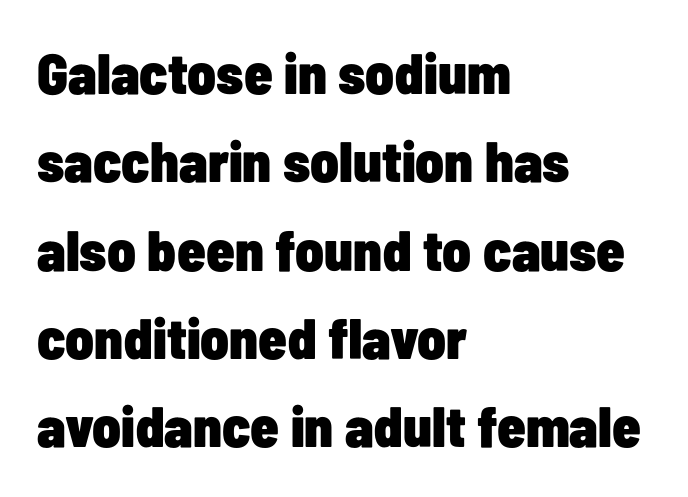
{"serif": "no", "italic": "no", "bold": "yes", "weight": "heavy", "width": "condensed", "stroke_contrast": "low", "x_height": "medium", "monospaced": "no", "underline": "no", "align": "left", "line_spacing": "normal", "line_spacing_ratio": 1.55, "letter_spacing": "normal", "letter_spacing_em": 0.0, "glyph_px": 57}
